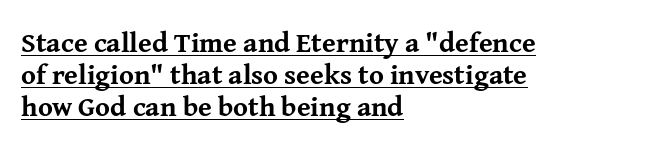
{"serif": "yes", "italic": "no", "bold": "yes", "weight": "bold", "width": "normal", "stroke_contrast": "medium", "x_height": "medium", "monospaced": "no", "underline": "yes", "align": "left", "line_spacing": "tight", "line_spacing_ratio": 1.14, "letter_spacing": "normal", "letter_spacing_em": 0.0, "glyph_px": 28}
